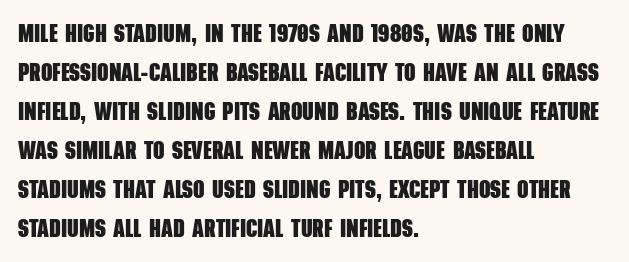
Q: Is the text bold? A: Yes.
Q: Is the text underlined? A: No.
Q: How is the paragraph aligned? A: Left-aligned.
Q: Is the spacing between letters normal or unusually wide? A: Normal.
Q: Is the spacing between lines tight, normal or loose? A: Normal.
